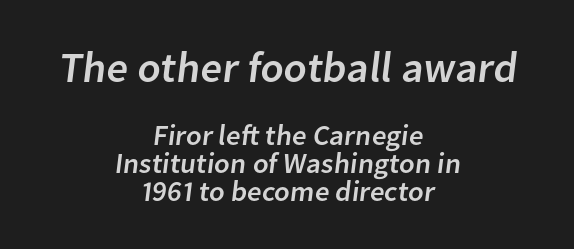
Q: Is the typeface a serif or a sans-serif typeface? A: Sans-serif.
Q: Is the text underlined? A: No.
Q: How is the paragraph aligned? A: Centered.
Q: Is the spacing between letters normal or unusually wide? A: Normal.
Q: Is the spacing between lines tight, normal or loose? A: Tight.
Q: Which block of text is set in a larger size, the first (top) or the second (bottom)? A: The first (top) one.
Q: Width (condensed, normal, or wide)? A: Normal.
Q: Stroke contrast? A: Low.
Q: x-height? A: Medium.
Q: Monospaced? A: No.
